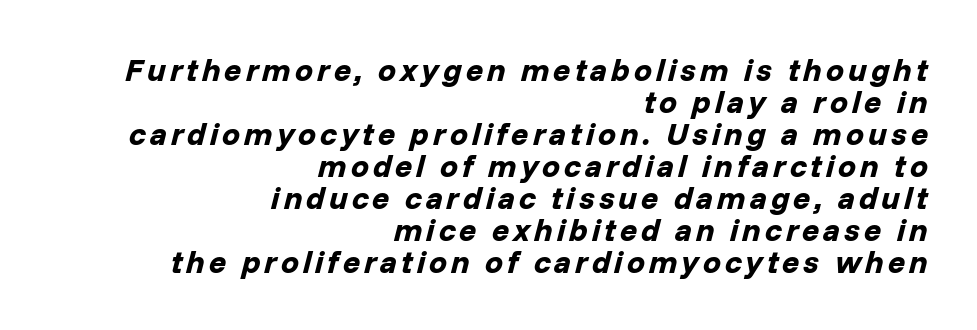
{"italic": "yes", "lean": "right", "slant_degrees": 14, "bold": "yes", "weight": "bold", "width": "normal", "stroke_contrast": "low", "x_height": "medium", "monospaced": "no", "underline": "no", "align": "right", "line_spacing": "tight", "line_spacing_ratio": 1.0, "glyph_px": 32}
